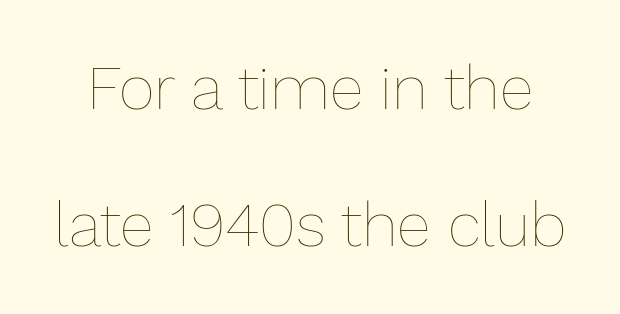
Q: Is the text bold? A: No.
Q: Is the text italic (slanted)? A: No, it is upright.
Q: Is the text underlined? A: No.
Q: Is the spacing between letters normal or unusually wide? A: Normal.
Q: Is the spacing between lines tight, normal or loose? A: Loose.
Q: Width (condensed, normal, or wide)? A: Normal.
Q: Stroke contrast? A: Low.
Q: x-height? A: Medium.
Q: Monospaced? A: No.
